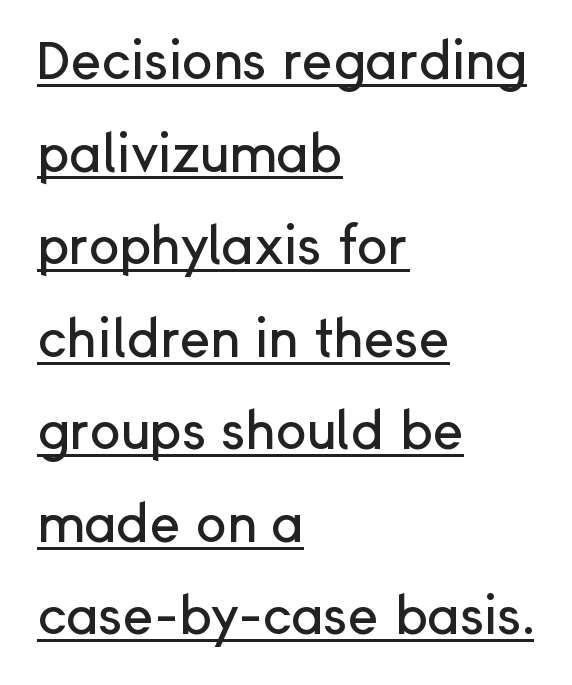
{"serif": "no", "italic": "no", "width": "normal", "stroke_contrast": "low", "x_height": "medium", "monospaced": "no", "underline": "yes", "align": "left", "line_spacing_ratio": 1.78, "letter_spacing": "normal", "letter_spacing_em": 0.0, "glyph_px": 52}
